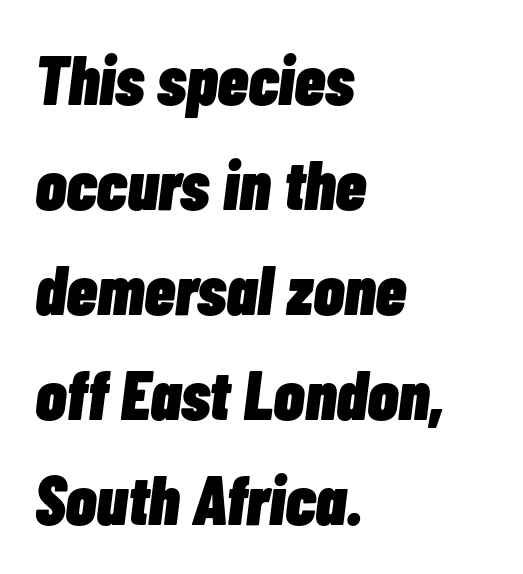
The image shows 70 px heavy, condensed type, italic (leaning right); set left-aligned, normal line spacing (1.5x), normal letter spacing, not underlined; low stroke contrast and a medium x-height.
